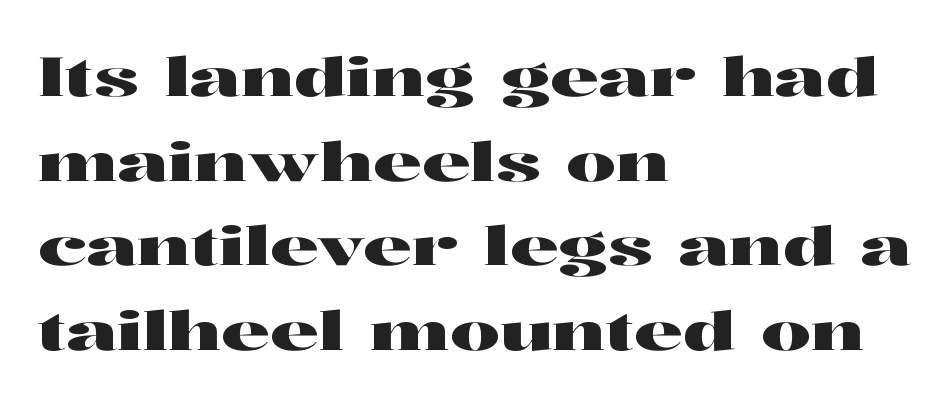
{"serif": "yes", "italic": "no", "width": "wide", "stroke_contrast": "high", "x_height": "medium", "monospaced": "no", "underline": "no", "align": "left", "line_spacing": "normal", "line_spacing_ratio": 1.54, "letter_spacing": "normal", "letter_spacing_em": 0.0, "glyph_px": 55}
